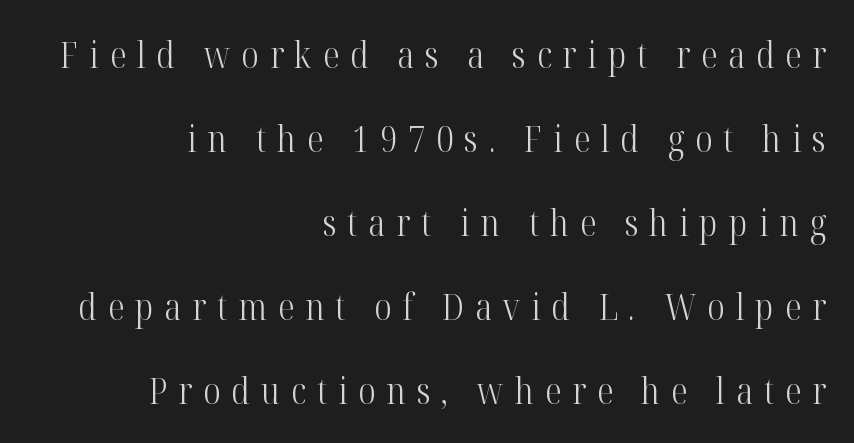
Here the glyphs are tracked loosely, breaking word shapes into spaced letters. Stroke terminals: seriffed. Character widths vary here, with narrow letters taking less room than wide ones. The lines are quadded right. Nobody drew a line under any word here. Compared with typical paragraphs, the rows here are farther apart.
